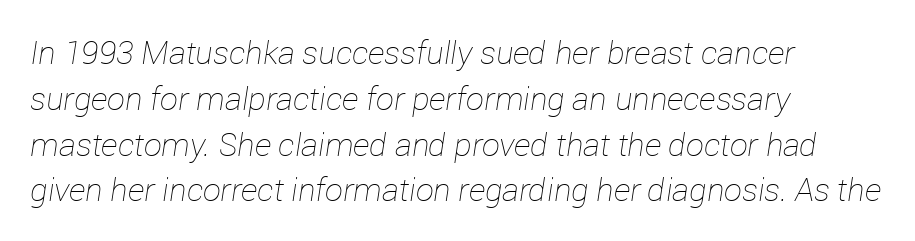
Caption: standard tracking, unaltered. Just letters on the line, the space beneath them empty. Compared with typical paragraphs, the rows here are spaced about the same. The weight would be labelled regular, book, light, or lighter still. The lettering tilts uniformly, giving the passage an italic look. Character widths vary here, with narrow letters taking less room than wide ones.
